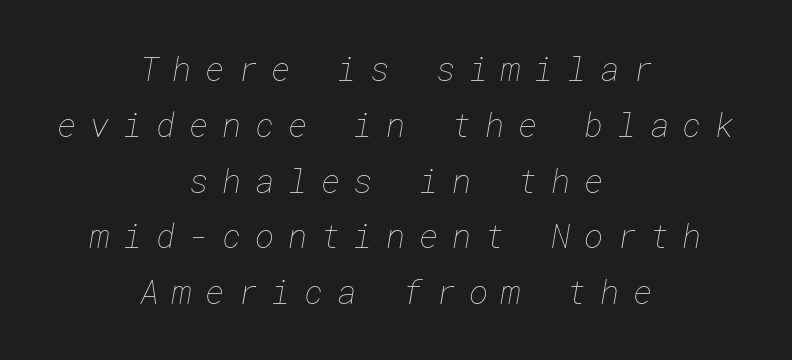
Caption: face not bold, strokes unweighted. A student would call this center alignment; a typographer would say set centered. Has an underline been added? It has not. Letter spacing: wide. This sample keeps an unexceptional amount of space between lines.
